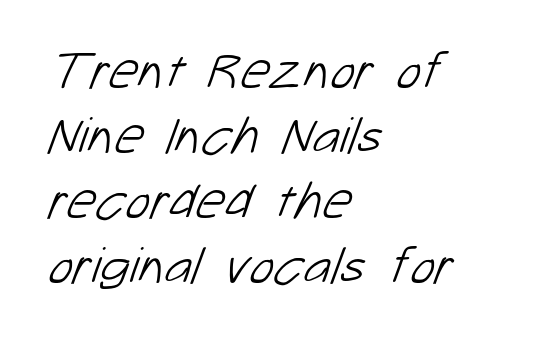
The image shows 52 px light sans-serif type; set left-aligned, normal line spacing (1.25x), normal letter spacing, not underlined; low stroke contrast and a medium x-height.
